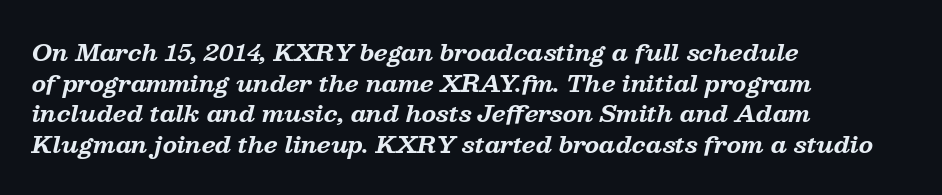
Q: Is the text bold? A: Yes.
Q: Is the text italic (slanted)? A: Yes, it leans right by about 13 degrees.
Q: Is the text underlined? A: No.
Q: How is the paragraph aligned? A: Left-aligned.
Q: Is the spacing between letters normal or unusually wide? A: Normal.
Q: Is the spacing between lines tight, normal or loose? A: Normal.
